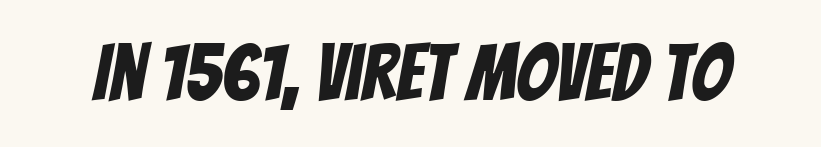
I'd call this a sans setting — the letters go barefoot. Words float on clear page, feet unadorned. This sample has the flowing, uneven cadence of proportional lettering. The type is set solid horizontally, with unmodified tracking.
